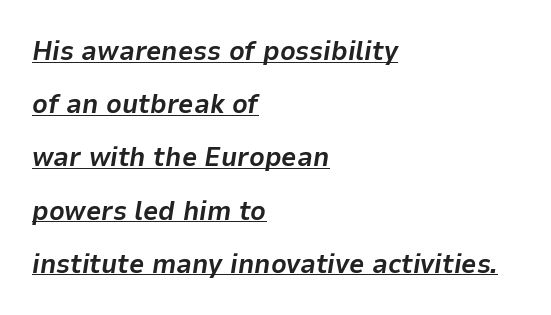
{"italic": "yes", "lean": "right", "slant_degrees": 9, "bold": "yes", "underline": "yes", "align": "left", "line_spacing": "loose", "line_spacing_ratio": 1.97, "letter_spacing": "normal", "letter_spacing_em": 0.0, "glyph_px": 27}
